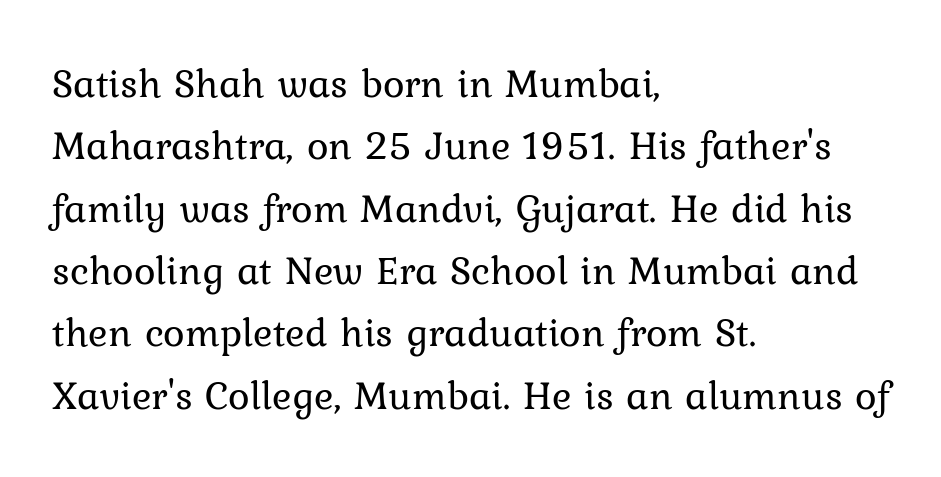
The vertical gap from one line to the next is medium. These lines stack with their left ends in a neat column. Ink coverage per letter is moderate at most. The rendering uses natural spacing where letterforms have individual widths.
